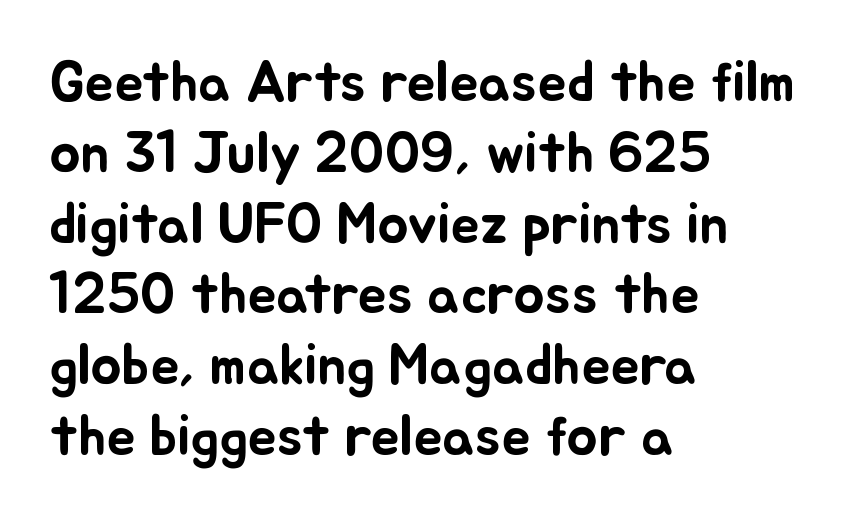
The passage shown is typed in a proportional face where columns would drift. Each word holds together tightly as a unit, with standard inter-letter gaps. The paragraph shown leans on its left margin. The space directly below the letters is spotless. These lines were composed using upright roman letters.
